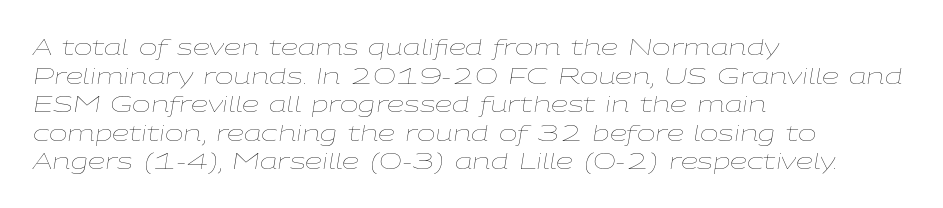
The image shows 22 px text type, italic (leaning right); set left-aligned, normal line spacing (1.3x), normal letter spacing, not underlined.
